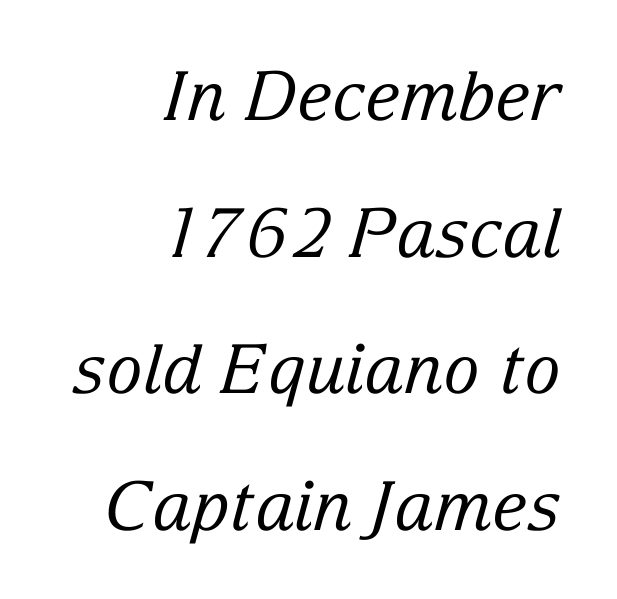
The image shows 68 px regular-weight serif type, italic (leaning right); set right-aligned, loose line spacing (2.01x), normal letter spacing, not underlined; low stroke contrast and a medium x-height.
